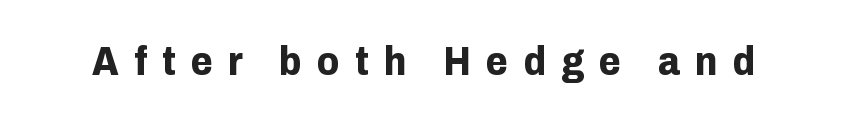
{"serif": "no", "italic": "no", "bold": "yes", "weight": "bold", "width": "normal", "stroke_contrast": "low", "x_height": "medium", "monospaced": "no", "underline": "no", "letter_spacing": "wide", "letter_spacing_em": 0.38, "glyph_px": 40}
